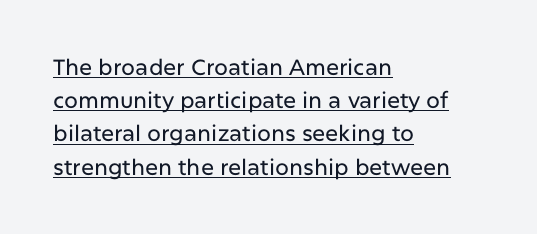
{"italic": "no", "underline": "yes", "align": "left", "line_spacing": "normal", "line_spacing_ratio": 1.51, "letter_spacing": "normal", "letter_spacing_em": 0.0, "glyph_px": 22}
